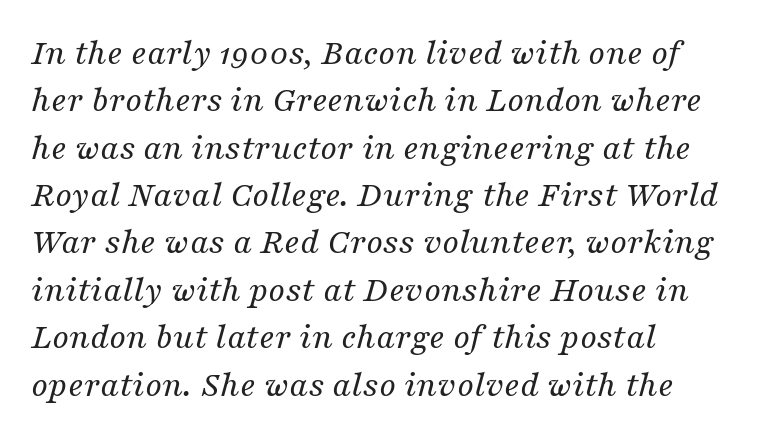
The image shows 37 px regular-weight serif type, italic (leaning right); set left-aligned, normal line spacing (1.28x), normal letter spacing, not underlined; medium stroke contrast and a medium x-height.
